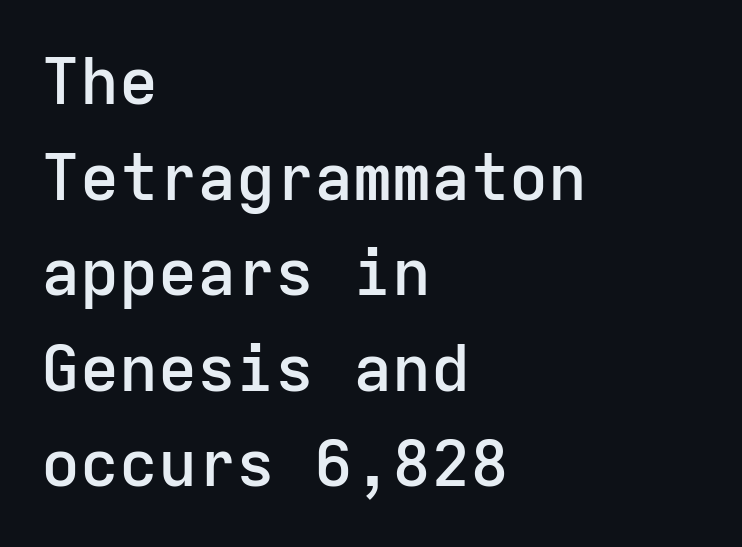
The image shows 65 px semibold sans-serif type, upright, monospaced; set left-aligned, normal line spacing (1.47x), normal letter spacing, not underlined; low stroke contrast and a medium x-height.
